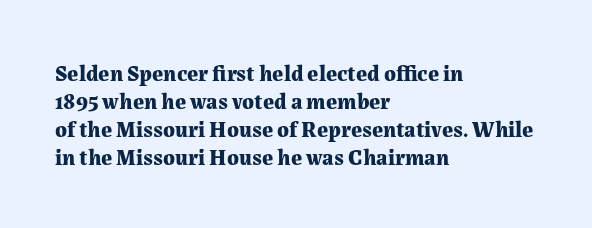
Q: Is the text bold? A: Yes.
Q: Is the text italic (slanted)? A: No, it is upright.
Q: Is the text underlined? A: No.
Q: How is the paragraph aligned? A: Left-aligned.
Q: Is the spacing between letters normal or unusually wide? A: Normal.
Q: Is the spacing between lines tight, normal or loose? A: Normal.
